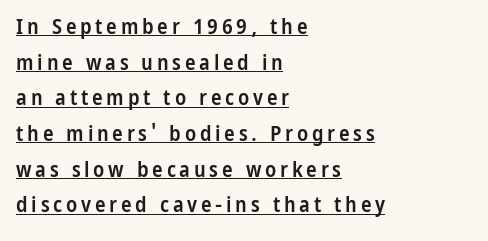
The image shows 22 px text type, upright; set left-aligned, normal line spacing (1.62x), underlined.
